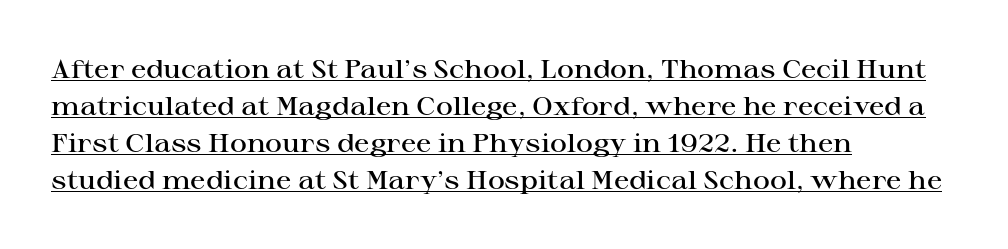
The image shows 26 px text type, upright; set left-aligned, normal line spacing (1.42x), normal letter spacing, underlined.
